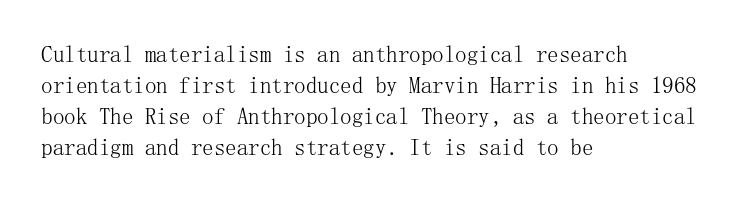
The image shows 23 px text type, upright; set left-aligned, normal line spacing (1.35x), normal letter spacing, not underlined.
